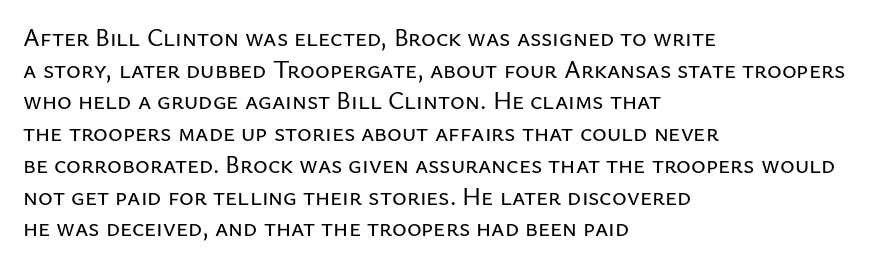
Q: Is the text italic (slanted)? A: No, it is upright.
Q: Is the text underlined? A: No.
Q: How is the paragraph aligned? A: Left-aligned.
Q: Is the spacing between letters normal or unusually wide? A: Normal.
Q: Is the spacing between lines tight, normal or loose? A: Normal.
